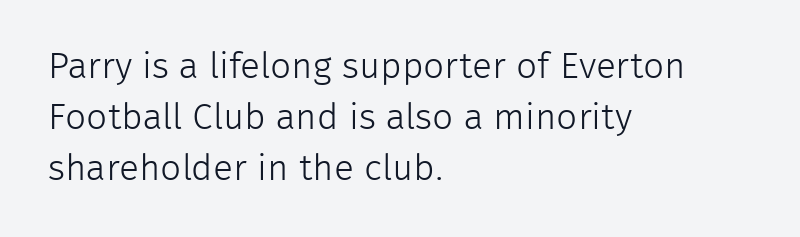
The image shows 37 px light sans-serif type, upright; set left-aligned, normal line spacing (1.38x), normal letter spacing, not underlined; low stroke contrast and a medium x-height.
